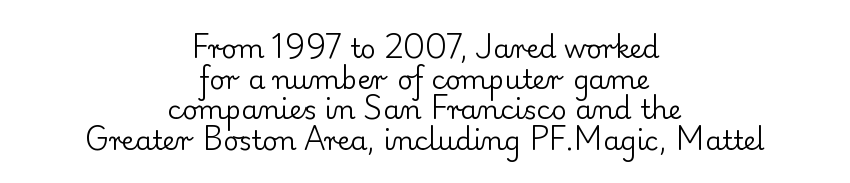
{"italic": "no", "bold": "no", "underline": "no", "align": "center", "line_spacing": "tight", "line_spacing_ratio": 1.13, "letter_spacing": "normal", "letter_spacing_em": 0.0, "glyph_px": 27}
